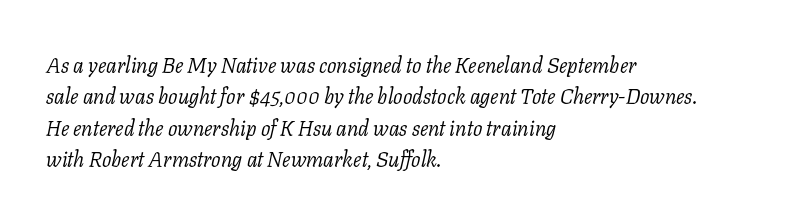
The image shows 21 px text type, italic (leaning right); set left-aligned, normal line spacing (1.5x), normal letter spacing, not underlined.
